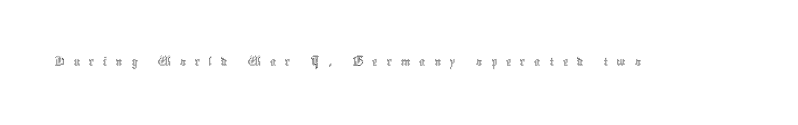
Words appear elongated and porous because spacing is wide. Character widths vary here, with narrow letters taking less room than wide ones. Notice how the stems are strictly vertical — no italics here. Stroke mass is kept to a normal reading level or below. Anything drawn beneath the words? Only blank space.
